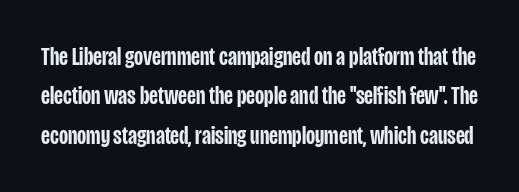
{"italic": "no", "bold": "semi", "underline": "no", "line_spacing": "normal", "line_spacing_ratio": 1.58, "letter_spacing": "normal", "letter_spacing_em": 0.0, "glyph_px": 25}
